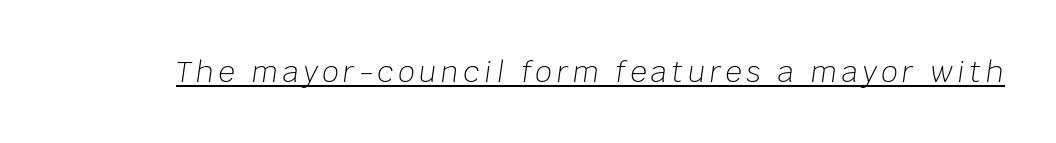
{"italic": "yes", "lean": "right", "slant_degrees": 8, "bold": "no", "weight": "light", "width": "normal", "stroke_contrast": "low", "x_height": "large", "monospaced": "no", "underline": "yes", "glyph_px": 29}
